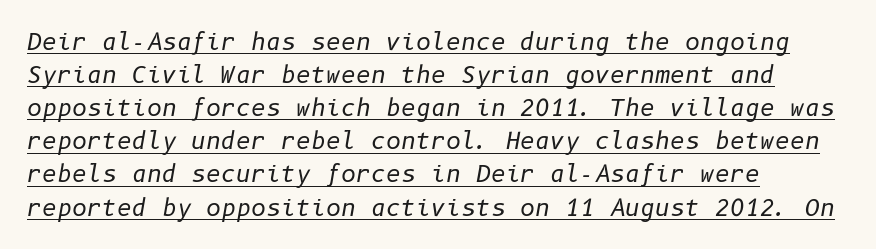
Q: Is the text bold? A: No.
Q: Is the text italic (slanted)? A: Yes, it leans right by about 10 degrees.
Q: Is the text underlined? A: Yes.
Q: How is the paragraph aligned? A: Left-aligned.
Q: Is the spacing between letters normal or unusually wide? A: Normal.
Q: Is the spacing between lines tight, normal or loose? A: Normal.
